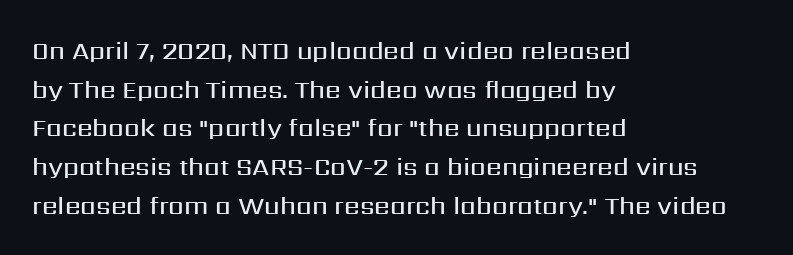
{"italic": "no", "bold": "semi", "underline": "no", "align": "left", "line_spacing": "normal", "line_spacing_ratio": 1.55, "letter_spacing": "normal", "letter_spacing_em": 0.0, "glyph_px": 25}
